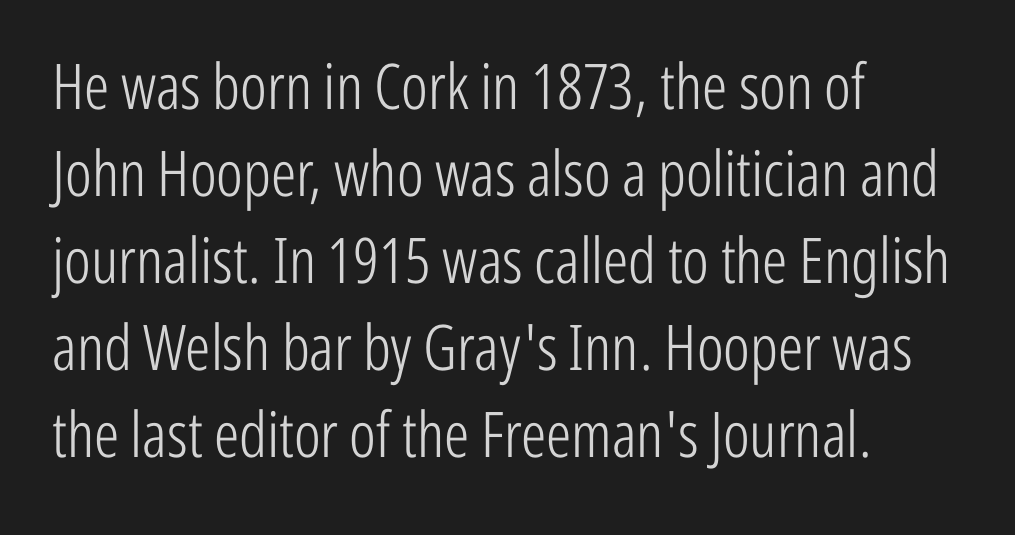
The image shows 63 px light, condensed sans-serif type, upright; set left-aligned, normal line spacing (1.38x), normal letter spacing, not underlined; low stroke contrast and a medium x-height.
